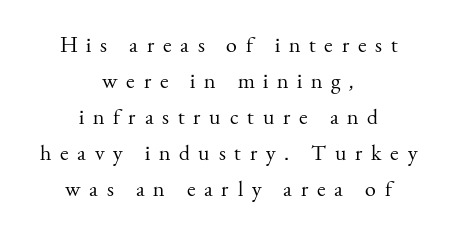
The image shows 22 px text type, upright; set centered, normal line spacing (1.64x), unusually wide letter spacing (+0.4 em), not underlined.
